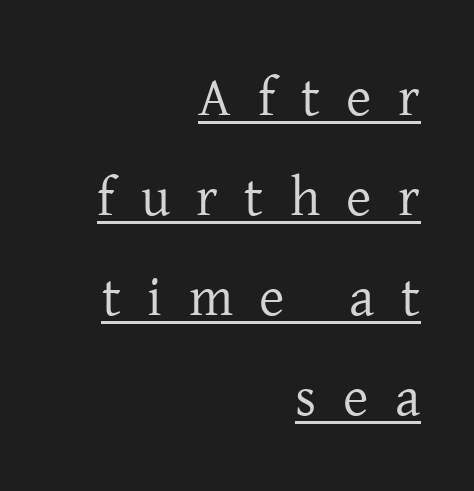
{"serif": "yes", "italic": "no", "bold": "no", "weight": "regular", "width": "normal", "stroke_contrast": "low", "x_height": "medium", "monospaced": "no", "underline": "yes", "align": "right", "line_spacing_ratio": 1.82, "letter_spacing": "wide", "letter_spacing_em": 0.48, "glyph_px": 55}
